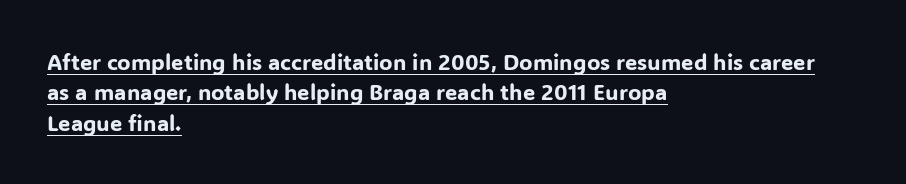
{"italic": "no", "underline": "yes", "align": "left", "line_spacing": "normal", "line_spacing_ratio": 1.38, "letter_spacing": "normal", "letter_spacing_em": 0.0, "glyph_px": 22}
